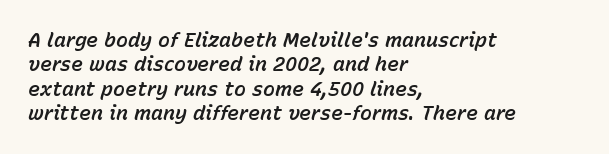
{"italic": "yes", "lean": "right", "slant_degrees": 15, "underline": "no", "align": "left", "line_spacing_ratio": 1.22, "letter_spacing": "normal", "letter_spacing_em": 0.0, "glyph_px": 20}
